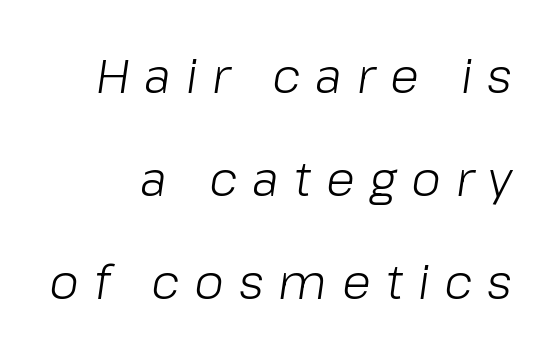
The image shows 48 px light type, italic (leaning right); set loose line spacing (2.15x), unusually wide letter spacing (+0.31 em), not underlined; low stroke contrast and a medium x-height.
